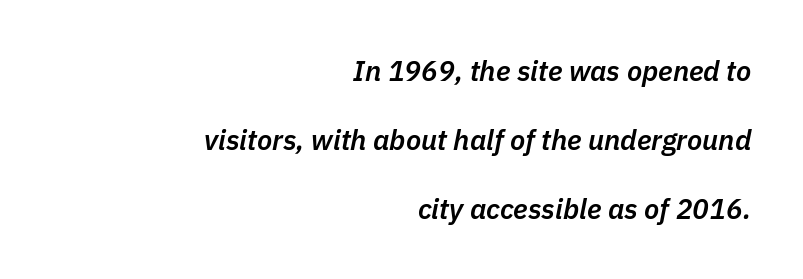
A typesetter would mark this as italic. Casual observation: everything's shoved over to the right. The font is running at a semibold setting, under full bold. The space directly below the letters is spotless. The space between consecutive lines is lavish. Note the varied advance widths — an 'i' is clearly narrower than an 'm'.
